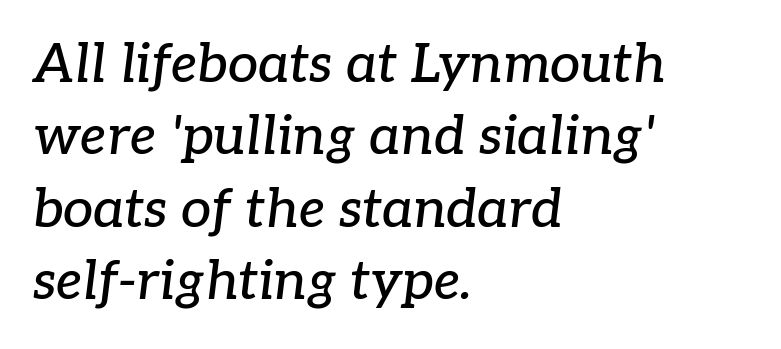
{"serif": "yes", "italic": "yes", "lean": "right", "slant_degrees": 7, "width": "normal", "stroke_contrast": "low", "x_height": "medium", "monospaced": "no", "underline": "no", "align": "left", "line_spacing": "normal", "line_spacing_ratio": 1.34, "letter_spacing": "normal", "letter_spacing_em": 0.0, "glyph_px": 54}
